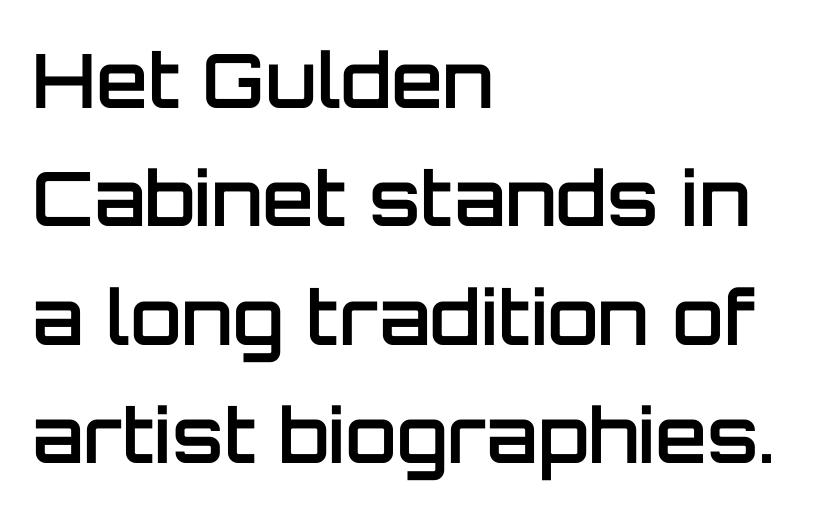
The image shows 75 px semibold sans-serif type, upright; set left-aligned, normal line spacing (1.58x), normal letter spacing, not underlined; low stroke contrast and a large x-height.
